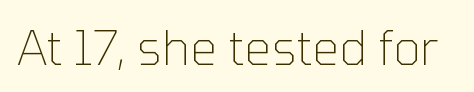
Q: Is the text bold? A: No.
Q: Is the text italic (slanted)? A: No, it is upright.
Q: Is the typeface a serif or a sans-serif typeface? A: Sans-serif.
Q: Is the text underlined? A: No.
Q: Is the spacing between letters normal or unusually wide? A: Normal.
Q: Width (condensed, normal, or wide)? A: Normal.
Q: Stroke contrast? A: Low.
Q: x-height? A: Medium.
Q: Monospaced? A: No.
